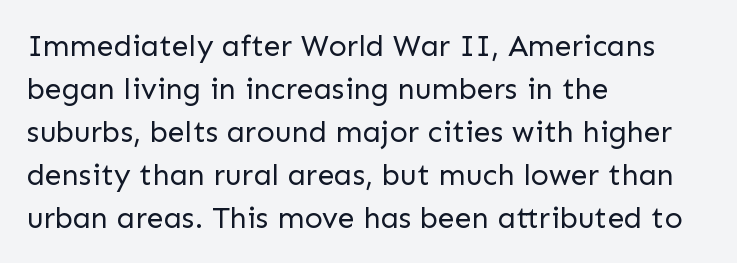
{"serif": "no", "italic": "no", "bold": "no", "weight": "regular", "width": "normal", "stroke_contrast": "low", "x_height": "medium", "monospaced": "no", "underline": "no", "align": "left", "line_spacing": "normal", "line_spacing_ratio": 1.43, "letter_spacing": "normal", "letter_spacing_em": 0.0, "glyph_px": 30}
